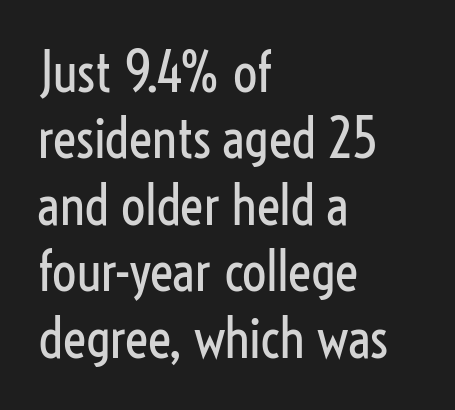
{"serif": "no", "italic": "no", "bold": "no", "weight": "regular", "width": "condensed", "stroke_contrast": "low", "x_height": "medium", "monospaced": "no", "underline": "no", "align": "left", "line_spacing_ratio": 1.23, "letter_spacing": "normal", "letter_spacing_em": 0.0, "glyph_px": 54}
